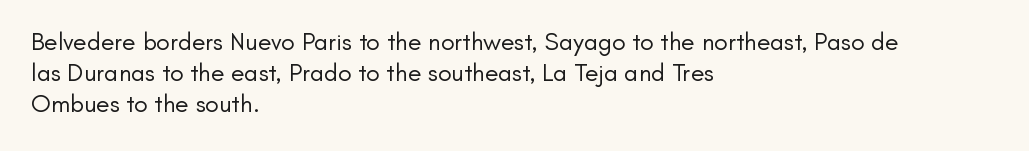
The image shows 25 px text type, upright; set left-aligned, normal line spacing (1.25x), normal letter spacing, not underlined.
